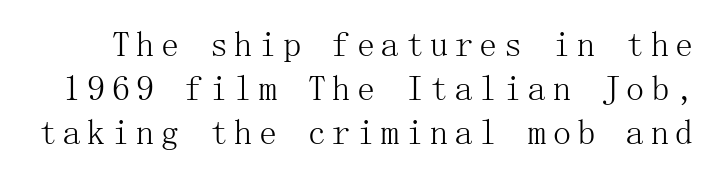
Clear beneath every line of the passage. The lettering stays uniformly vertical, giving the passage a roman look. Type style note: has serifs. The passage shown is not bold in any degree.
